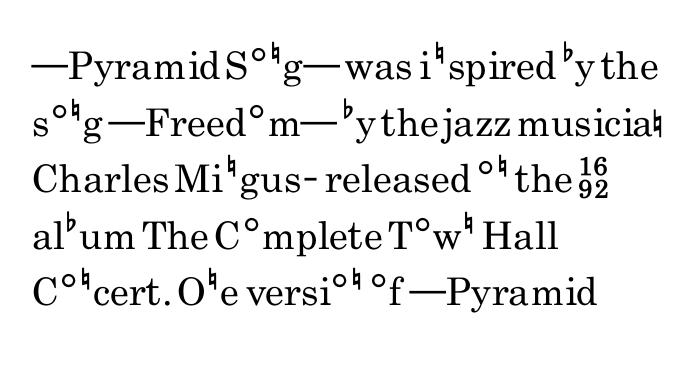
{"serif": "no", "italic": "no", "bold": "no", "weight": "regular", "width": "condensed", "stroke_contrast": "low", "x_height": "small", "monospaced": "no", "underline": "no", "align": "left", "line_spacing": "normal", "line_spacing_ratio": 1.49, "letter_spacing": "normal", "letter_spacing_em": 0.0, "glyph_px": 38}
